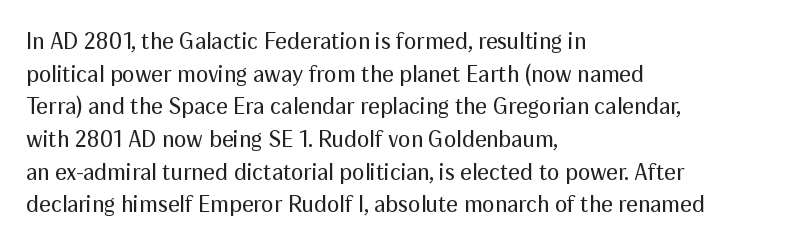
The image shows 23 px text type, upright; set left-aligned, normal line spacing (1.42x), normal letter spacing, not underlined.
